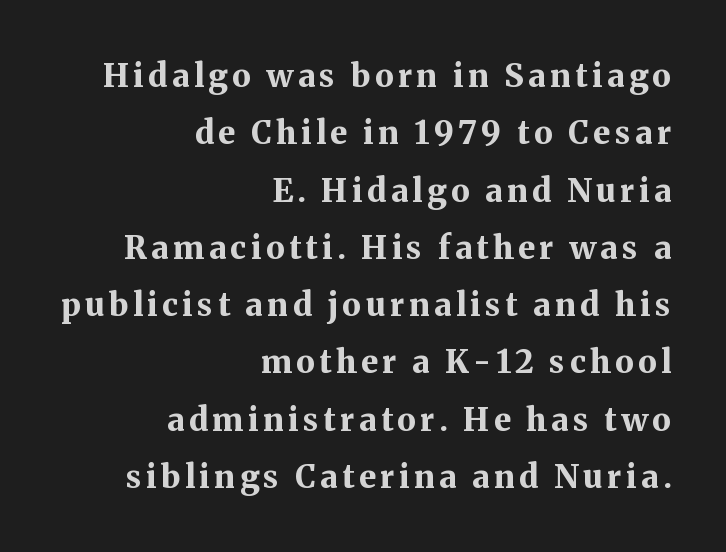
The image shows 32 px bold serif type, upright; set right-aligned, line spacing 1.79x, not underlined; medium stroke contrast and a medium x-height.
